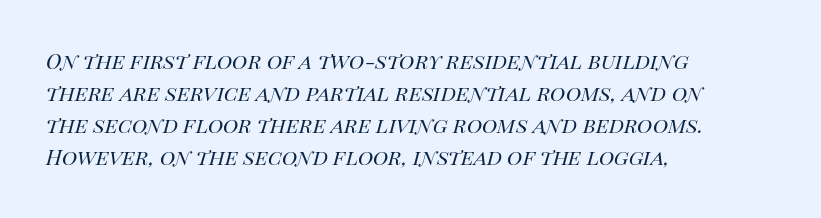
Q: Is the text bold? A: No.
Q: Is the text italic (slanted)? A: Yes, it leans right by about 14 degrees.
Q: Is the text underlined? A: No.
Q: How is the paragraph aligned? A: Left-aligned.
Q: Is the spacing between letters normal or unusually wide? A: Normal.
Q: Is the spacing between lines tight, normal or loose? A: Normal.
